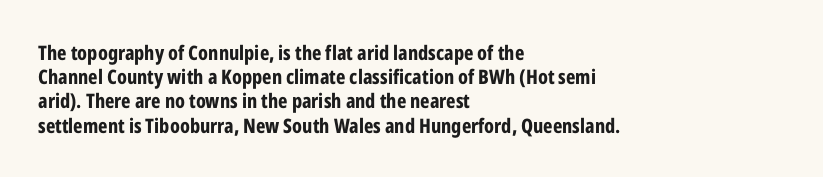
{"italic": "no", "bold": "yes", "underline": "no", "align": "left", "line_spacing_ratio": 1.21, "letter_spacing": "normal", "letter_spacing_em": 0.0, "glyph_px": 20}
